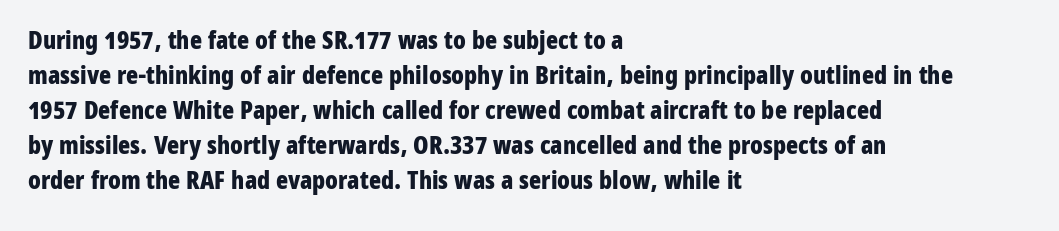
Q: Is the text bold? A: Yes.
Q: Is the text italic (slanted)? A: No, it is upright.
Q: Is the text underlined? A: No.
Q: How is the paragraph aligned? A: Left-aligned.
Q: Is the spacing between letters normal or unusually wide? A: Normal.
Q: Is the spacing between lines tight, normal or loose? A: Normal.
